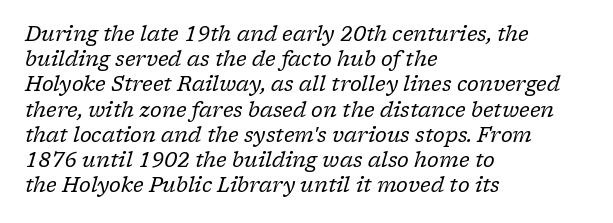
The image shows 20 px text type, italic (leaning right); set left-aligned, normal line spacing (1.26x), normal letter spacing, not underlined.
